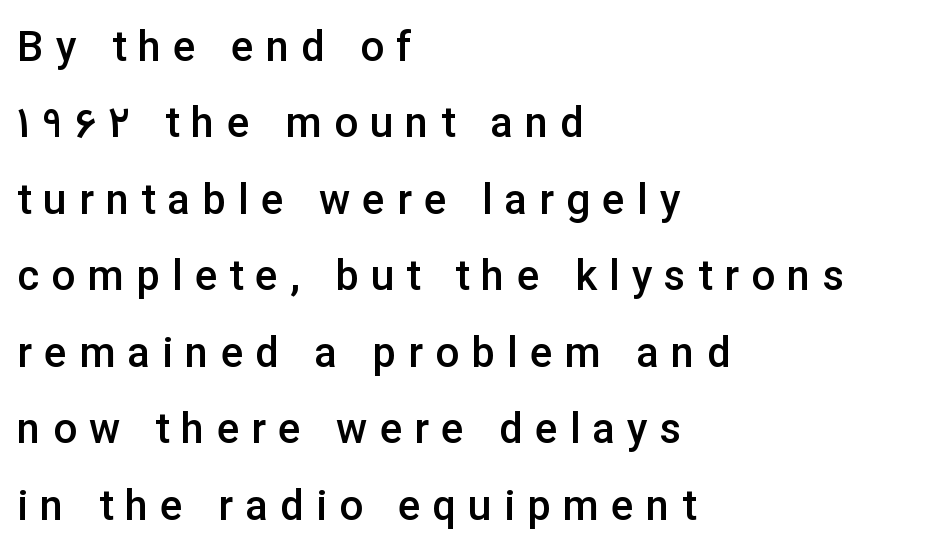
The image shows 42 px semibold sans-serif type, upright; set left-aligned, line spacing 1.82x, unusually wide letter spacing (+0.29 em), not underlined; low stroke contrast and a medium x-height.
